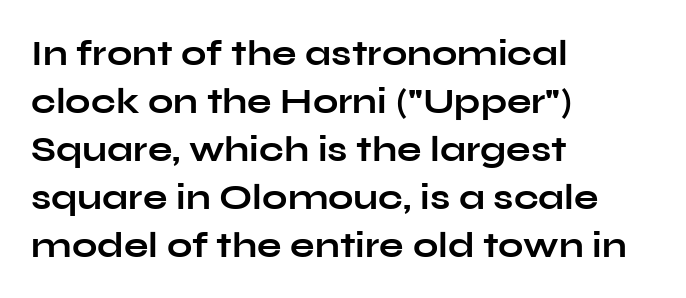
The image shows 36 px bold, wide sans-serif type, upright; set left-aligned, normal line spacing (1.33x), normal letter spacing, not underlined; low stroke contrast and a medium x-height.
